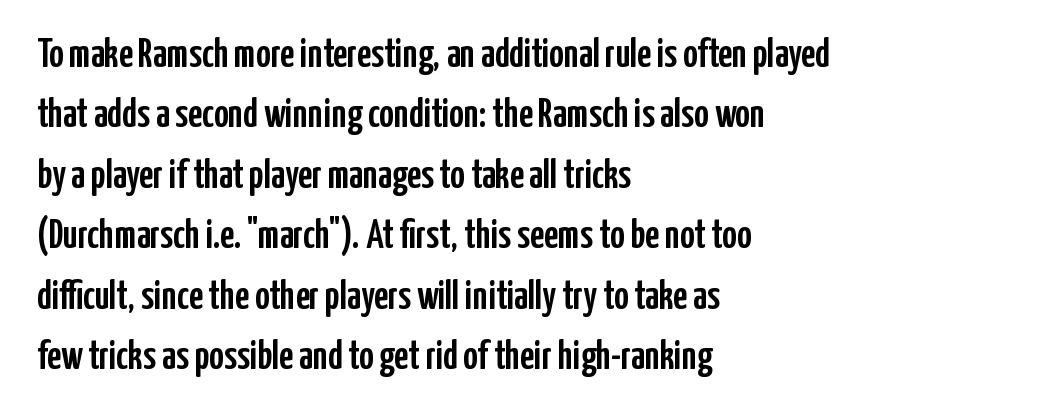
Q: Is the text italic (slanted)? A: No, it is upright.
Q: Is the typeface a serif or a sans-serif typeface? A: Sans-serif.
Q: Is the text underlined? A: No.
Q: How is the paragraph aligned? A: Left-aligned.
Q: Is the spacing between letters normal or unusually wide? A: Normal.
Q: Is the spacing between lines tight, normal or loose? A: Normal.
Q: Width (condensed, normal, or wide)? A: Condensed.
Q: Stroke contrast? A: Low.
Q: x-height? A: Medium.
Q: Monospaced? A: No.
